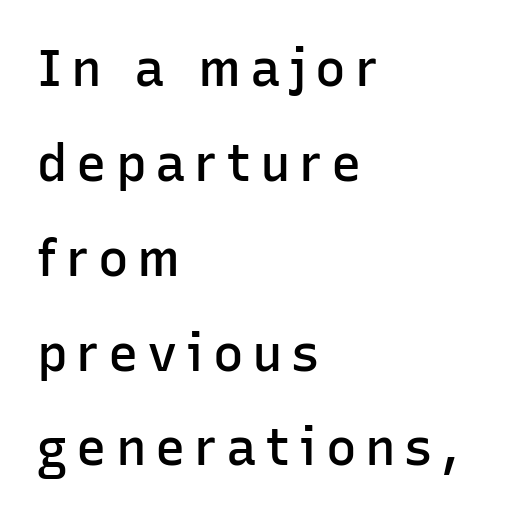
How heavy is the stroke? Medium-heavy — a semibold, shy of bold. Visually the block forms a straight wall on the left and a jagged coastline on the right. A sans-serif font was chosen for this passage. Check under the words: just untouched page. Each letter keeps its own natural width here, so spacing adapts to shape.
